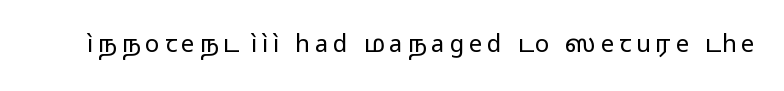
Q: Is the text bold? A: No.
Q: Is the text italic (slanted)? A: No, it is upright.
Q: Is the text underlined? A: No.
Q: Is the spacing between letters normal or unusually wide? A: Unusually wide.
